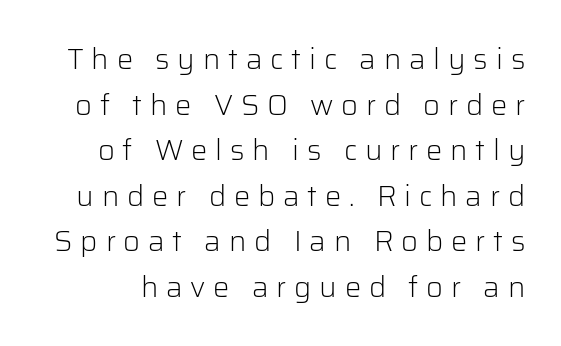
Q: Is the text bold? A: No.
Q: Is the text italic (slanted)? A: No, it is upright.
Q: Is the typeface a serif or a sans-serif typeface? A: Sans-serif.
Q: Is the text underlined? A: No.
Q: Is the spacing between letters normal or unusually wide? A: Unusually wide.
Q: Is the spacing between lines tight, normal or loose? A: Normal.
Q: Width (condensed, normal, or wide)? A: Normal.
Q: Stroke contrast? A: Low.
Q: x-height? A: Medium.
Q: Monospaced? A: No.
